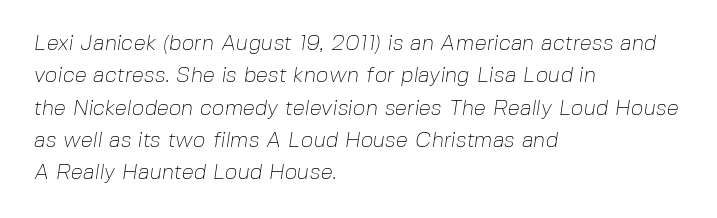
Q: Is the text bold? A: No.
Q: Is the text underlined? A: No.
Q: How is the paragraph aligned? A: Left-aligned.
Q: Is the spacing between letters normal or unusually wide? A: Normal.
Q: Is the spacing between lines tight, normal or loose? A: Normal.
